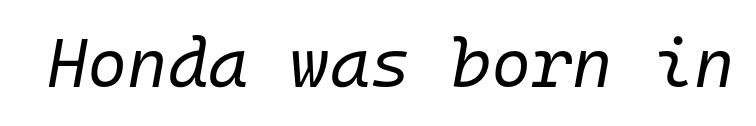
A typesetter would mark this as italic. You could call the tracking neutral — neither tight nor loose. This rendering features lettering with no underline. The font sits on the lighter half of the weight spectrum, regular included.
